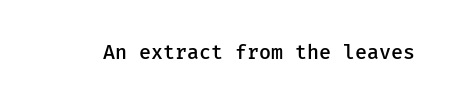
{"italic": "no", "bold": "semi", "underline": "no", "letter_spacing": "normal", "letter_spacing_em": 0.0, "glyph_px": 20}
